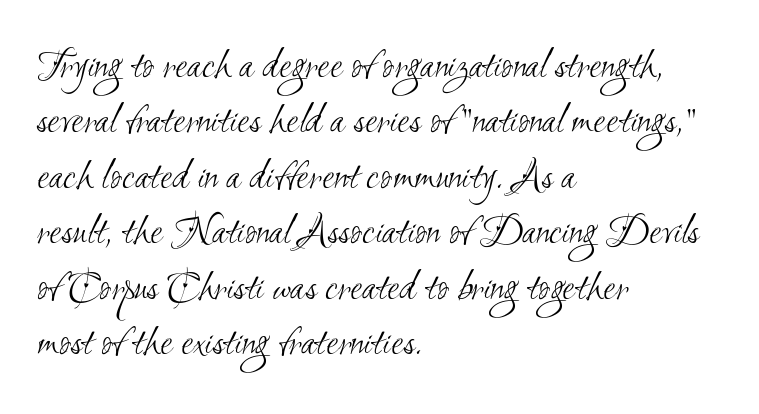
{"serif": "no", "bold": "no", "weight": "light", "width": "condensed", "stroke_contrast": "medium", "x_height": "small", "monospaced": "no", "underline": "no", "align": "left", "line_spacing": "normal", "line_spacing_ratio": 1.26, "letter_spacing": "normal", "letter_spacing_em": 0.0, "glyph_px": 44}
